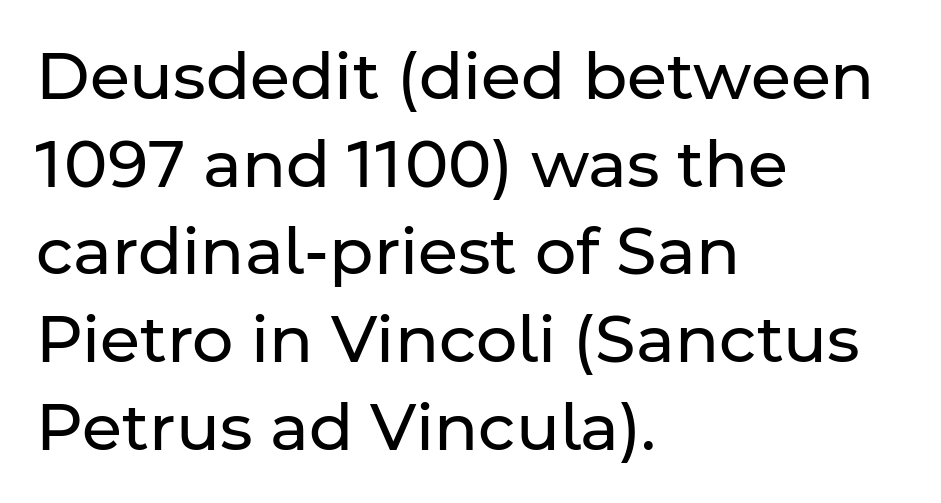
The image shows 65 px regular-weight sans-serif type, upright; set left-aligned, normal line spacing (1.35x), normal letter spacing, not underlined; low stroke contrast and a medium x-height.
